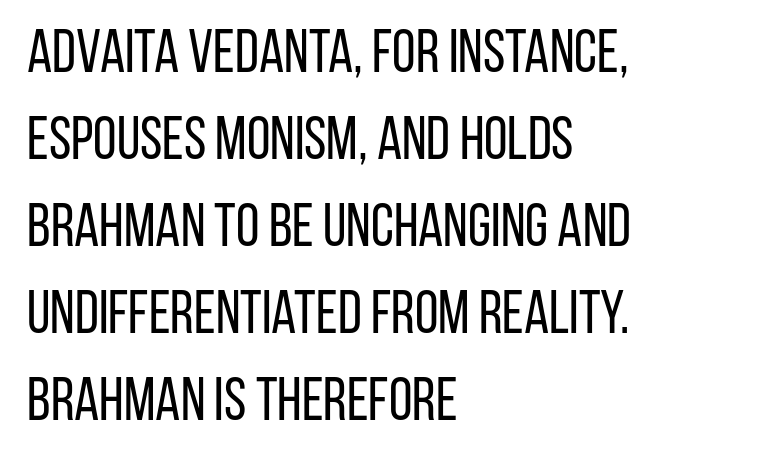
{"serif": "no", "italic": "no", "bold": "no", "weight": "regular", "width": "condensed", "stroke_contrast": "low", "x_height": "large", "monospaced": "no", "underline": "no", "align": "left", "line_spacing": "normal", "line_spacing_ratio": 1.45, "letter_spacing": "normal", "letter_spacing_em": 0.0, "glyph_px": 60}
